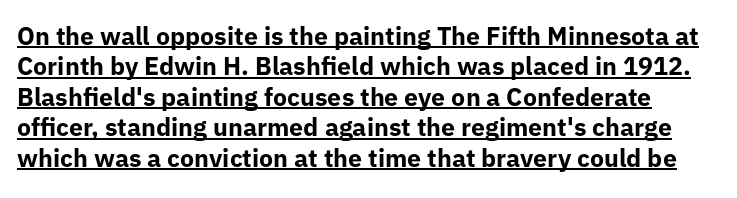
Q: Is the text bold? A: Yes.
Q: Is the text italic (slanted)? A: No, it is upright.
Q: Is the text underlined? A: Yes.
Q: Is the spacing between letters normal or unusually wide? A: Normal.
